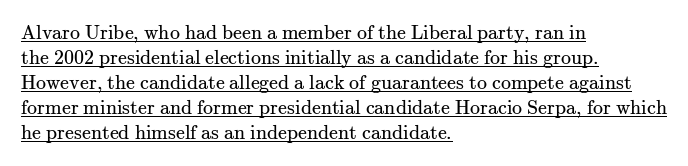
The image shows 20 px text type, upright; set left-aligned, normal line spacing (1.25x), normal letter spacing, underlined.
